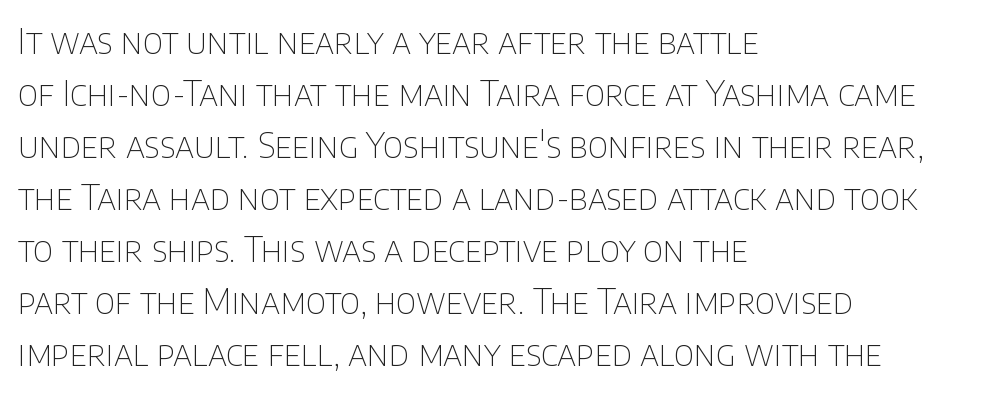
The image shows 34 px thin sans-serif type, upright; set left-aligned, normal line spacing (1.53x), normal letter spacing, not underlined; low stroke contrast and a large x-height.
